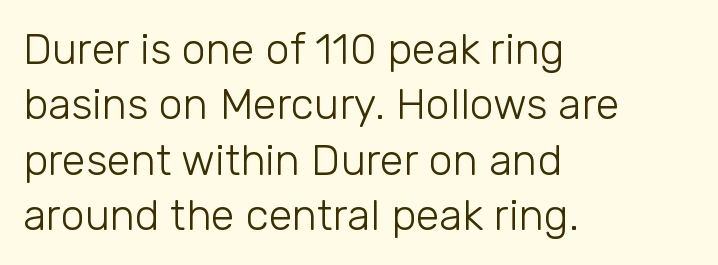
The image shows 43 px light sans-serif type, upright; set left-aligned, normal line spacing (1.29x), normal letter spacing, not underlined; low stroke contrast and a medium x-height.
